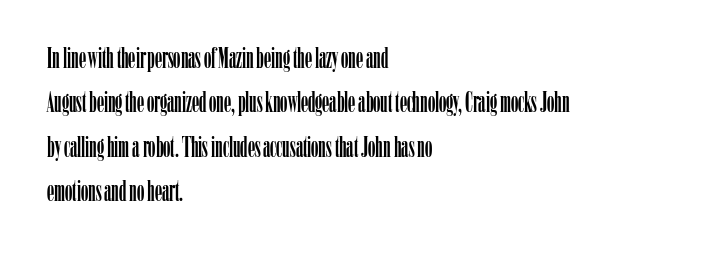
The image shows 29 px condensed serif type, upright; set left-aligned, normal line spacing (1.53x), normal letter spacing, not underlined; low stroke contrast and a medium x-height.
